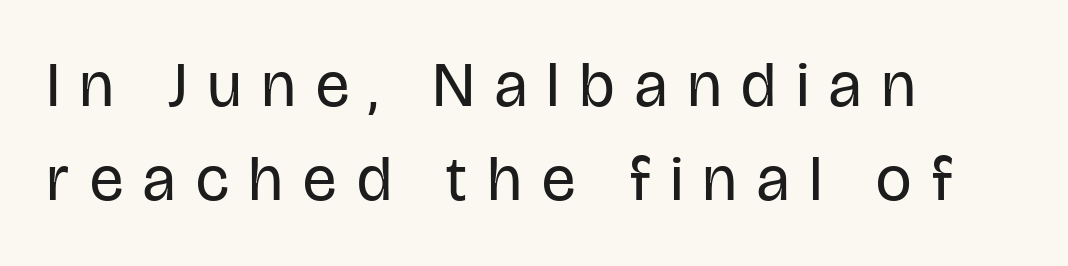
Q: Is the text bold? A: No.
Q: Is the text italic (slanted)? A: No, it is upright.
Q: Is the typeface a serif or a sans-serif typeface? A: Sans-serif.
Q: Is the text underlined? A: No.
Q: How is the paragraph aligned? A: Left-aligned.
Q: Is the spacing between letters normal or unusually wide? A: Unusually wide.
Q: Is the spacing between lines tight, normal or loose? A: Normal.
Q: Width (condensed, normal, or wide)? A: Condensed.
Q: Stroke contrast? A: Low.
Q: x-height? A: Large.
Q: Monospaced? A: No.
